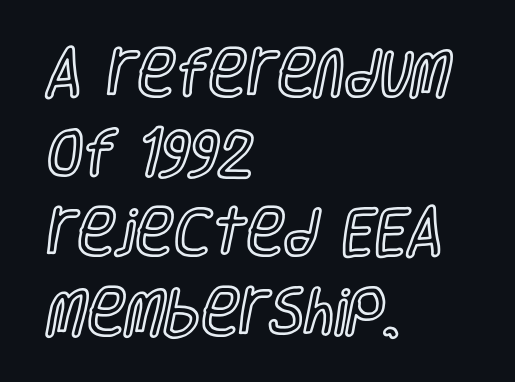
{"width": "condensed", "x_height": "large", "monospaced": "no", "underline": "no", "align": "left", "line_spacing": "normal", "line_spacing_ratio": 1.53, "letter_spacing": "normal", "letter_spacing_em": 0.0, "glyph_px": 52}
